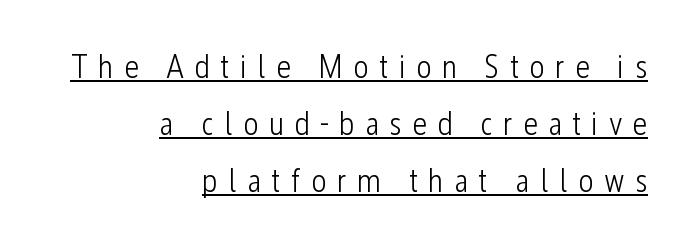
{"serif": "no", "italic": "no", "bold": "no", "weight": "light", "width": "condensed", "stroke_contrast": "low", "x_height": "medium", "monospaced": "no", "underline": "yes", "align": "right", "line_spacing_ratio": 1.73, "letter_spacing": "wide", "letter_spacing_em": 0.31, "glyph_px": 33}
